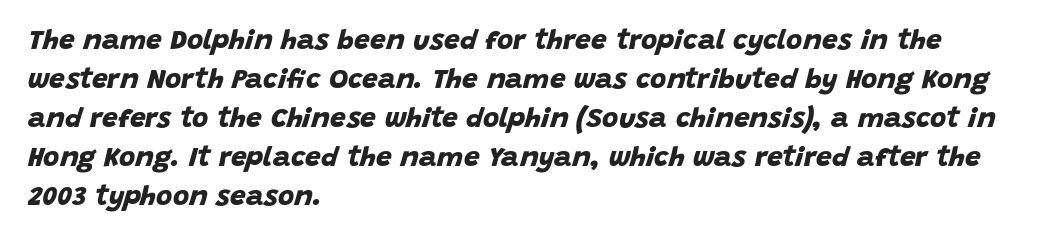
Set as a true bold cut, around the 700 mark. Inter-character spacing is left at the font's built-in metrics. Look at the bottom of the vertical strokes: they stop flat, with no serifs. Only glyphs here, with clear space below each row.
